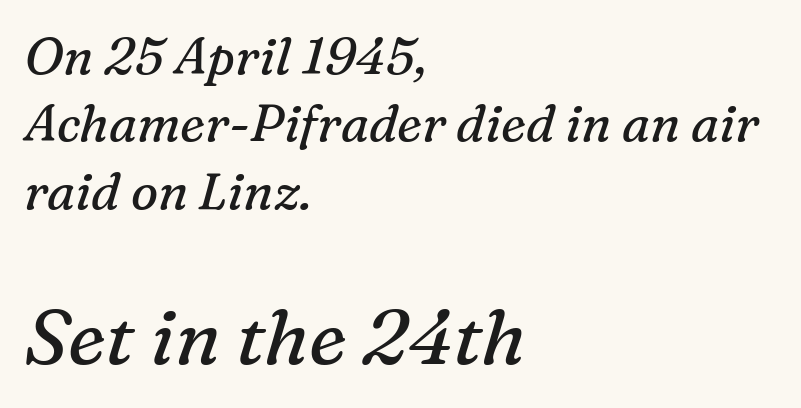
The image shows 77 px regular-weight serif type, italic (leaning right); set left-aligned, normal line spacing (1.32x), normal letter spacing, not underlined; the second (bottom) block is 1.51x larger; medium stroke contrast and a medium x-height.
